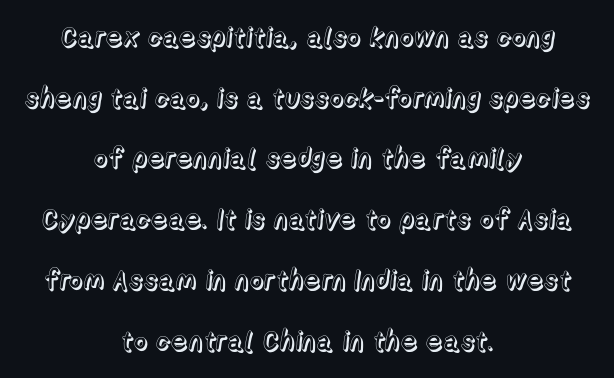
{"underline": "no", "align": "center", "line_spacing": "loose", "line_spacing_ratio": 2.25, "letter_spacing": "normal", "letter_spacing_em": 0.0, "glyph_px": 27}
